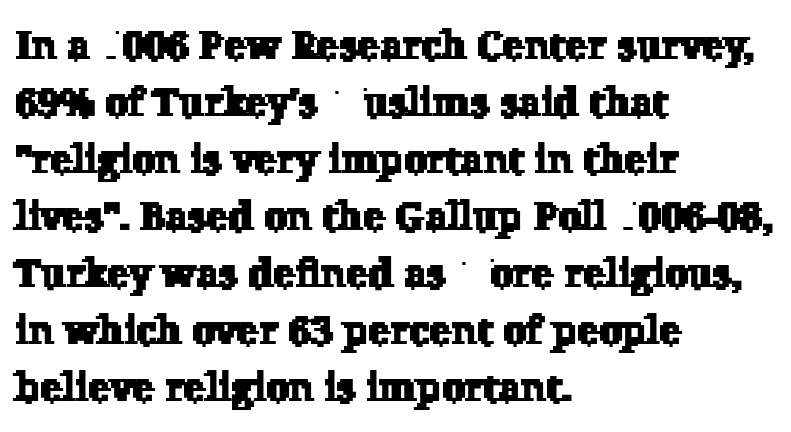
The image shows 41 px serif type; set left-aligned, normal line spacing (1.39x), normal letter spacing, not underlined; low stroke contrast and a medium x-height.
